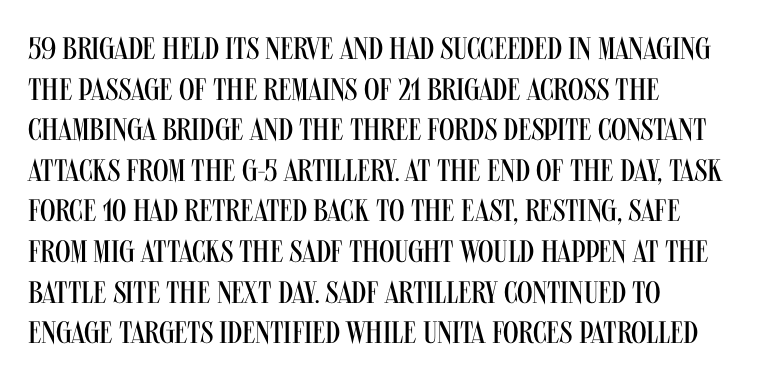
Q: Is the text bold? A: No.
Q: Is the text italic (slanted)? A: No, it is upright.
Q: Is the typeface a serif or a sans-serif typeface? A: Sans-serif.
Q: Is the text underlined? A: No.
Q: How is the paragraph aligned? A: Left-aligned.
Q: Is the spacing between letters normal or unusually wide? A: Normal.
Q: Is the spacing between lines tight, normal or loose? A: Normal.
Q: Width (condensed, normal, or wide)? A: Condensed.
Q: Stroke contrast? A: Medium.
Q: x-height? A: Large.
Q: Monospaced? A: No.
